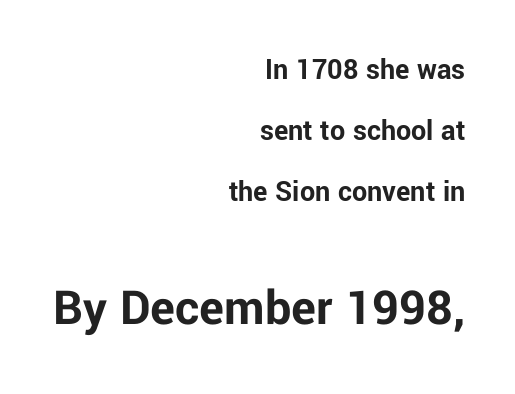
The image shows 52 px bold sans-serif type, upright; set right-aligned, loose line spacing (2.04x), normal letter spacing, not underlined; the second (bottom) block is 1.73x larger; low stroke contrast and a medium x-height.
